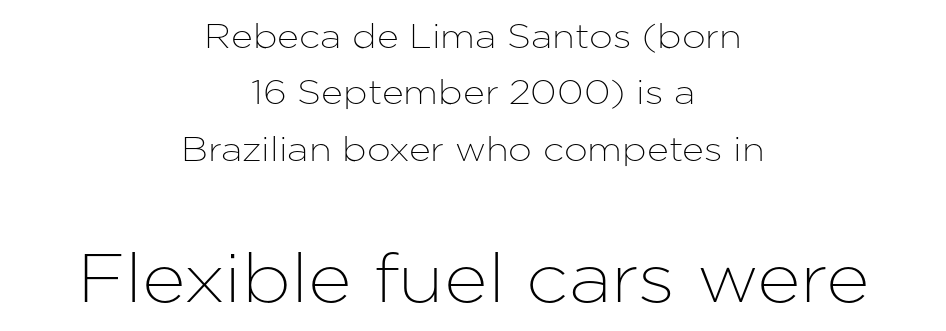
{"serif": "no", "italic": "no", "width": "normal", "stroke_contrast": "low", "x_height": "medium", "monospaced": "no", "underline": "no", "align": "center", "line_spacing": "normal", "line_spacing_ratio": 1.66, "letter_spacing": "normal", "letter_spacing_em": 0.0, "larger_block": "second", "size_ratio": 2.0, "glyph_px": 68}
